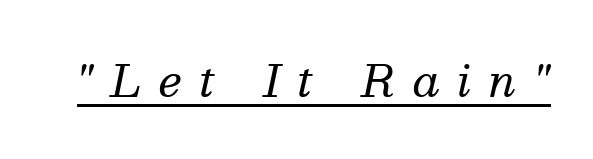
The letterforms sit at book weight or below. This is serif lettering, the kind often seen in printed books. A typographer would call this underscored text. Yep, that's italic — everything's leaning.
